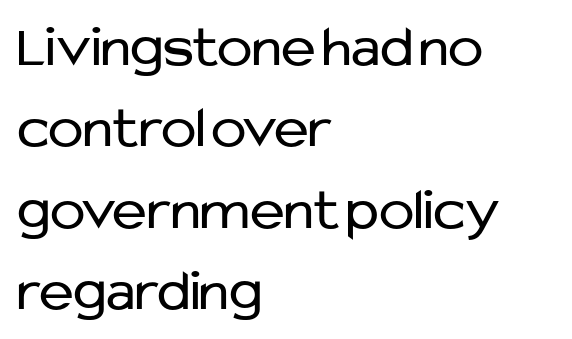
Q: Is the text bold? A: No.
Q: Is the text italic (slanted)? A: No, it is upright.
Q: Is the typeface a serif or a sans-serif typeface? A: Sans-serif.
Q: Is the text underlined? A: No.
Q: How is the paragraph aligned? A: Left-aligned.
Q: Is the spacing between letters normal or unusually wide? A: Normal.
Q: Is the spacing between lines tight, normal or loose? A: Normal.
Q: Width (condensed, normal, or wide)? A: Normal.
Q: Stroke contrast? A: Low.
Q: x-height? A: Medium.
Q: Monospaced? A: No.
